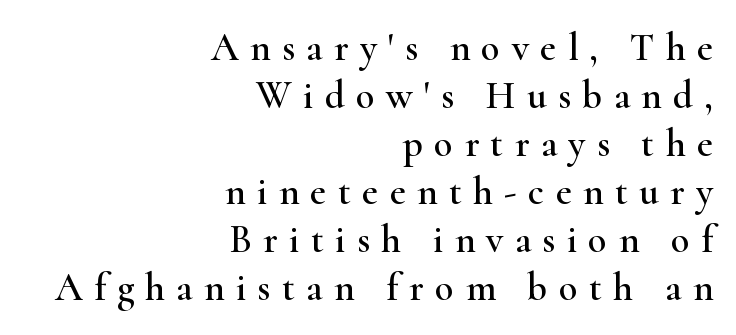
The image shows 39 px wide serif type, upright; set right-aligned, line spacing 1.23x, unusually wide letter spacing (+0.29 em), not underlined; high stroke contrast and a small x-height.
